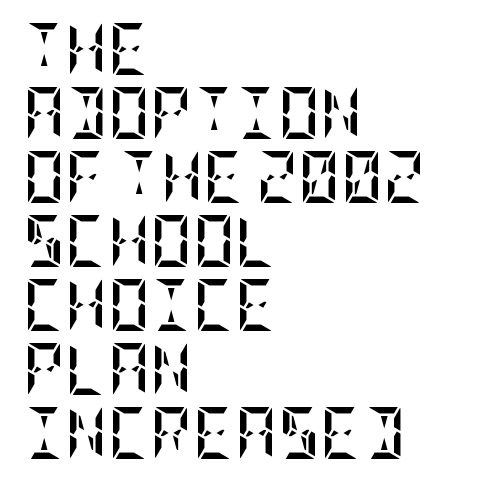
The image shows 52 px semibold, condensed type, upright; set left-aligned, line spacing 1.23x, normal letter spacing, not underlined; low stroke contrast and a large x-height.
